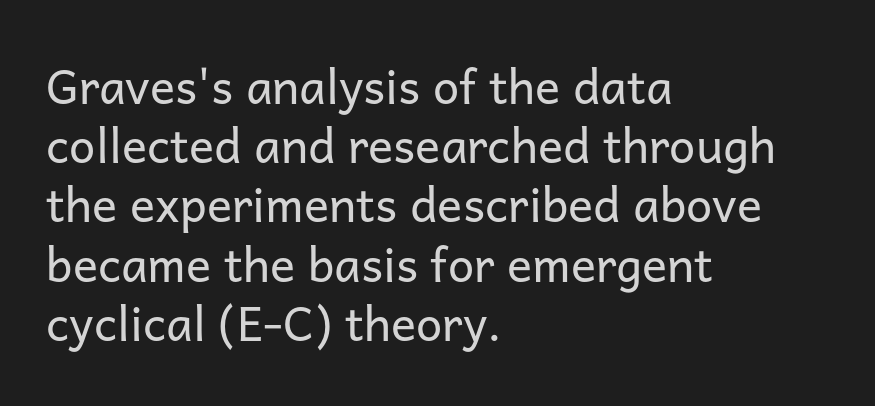
The image shows 47 px regular-weight sans-serif type, upright; set left-aligned, normal line spacing (1.26x), normal letter spacing, not underlined; low stroke contrast and a medium x-height.
